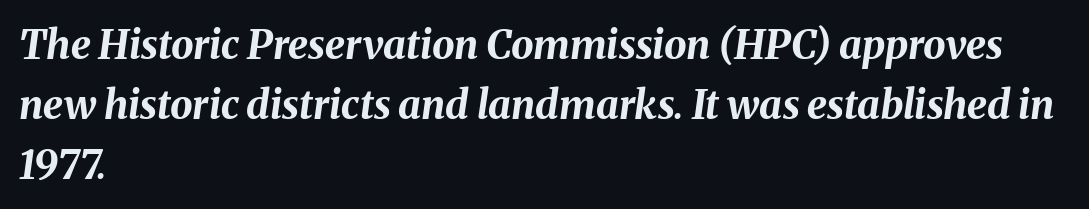
Tracking value appears to be zero — textbook default spacing. Does the weight exceed regular? Yes, all the way to bold. The area under the type is left untouched. These lines were composed using italics.
